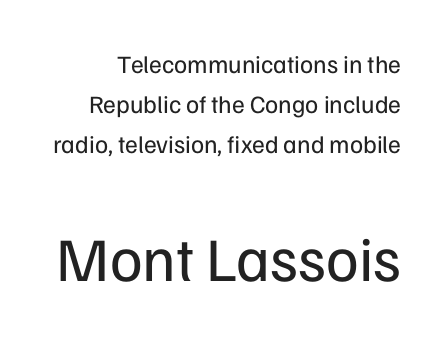
Bare-footed words on every line. Default kerning and tracking; the words read as compact shapes. Top chunk: small. Bottom chunk: large. Is the stroke heavy? The answer is a plain regular-or-lighter. Nothing sits at the stroke ends, so this counts as sans-serif.
